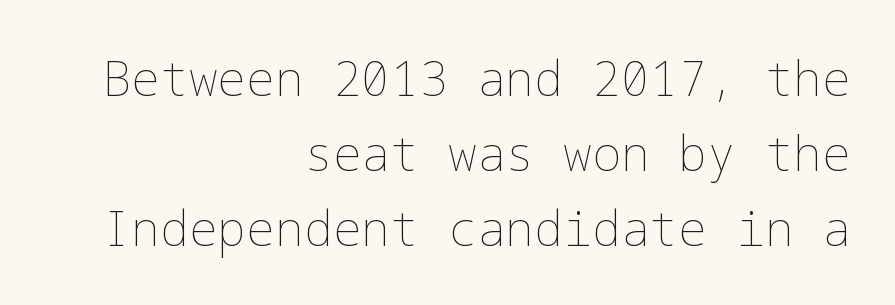
{"italic": "no", "bold": "no", "weight": "thin", "width": "normal", "stroke_contrast": "low", "x_height": "medium", "underline": "no", "align": "right", "line_spacing": "normal", "line_spacing_ratio": 1.56, "letter_spacing": "normal", "letter_spacing_em": 0.0, "glyph_px": 48}
